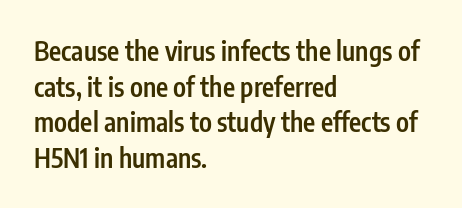
The letters sit at their default tracking, neither squeezed nor spread. Line starts are locked; line ends wander. These words are printed semibold, heavier than regular yet not bold. Does the lettering tilt? It doesn't — this is upright. Students, observe: this is what conventionally led text looks like. Type without underlining.
